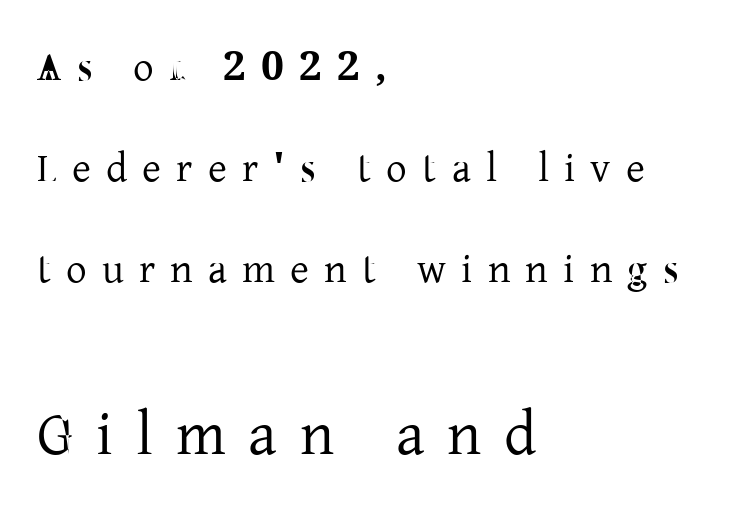
Q: Is the text italic (slanted)? A: No, it is upright.
Q: Is the typeface a serif or a sans-serif typeface? A: Serif.
Q: Is the text underlined? A: No.
Q: How is the paragraph aligned? A: Left-aligned.
Q: Is the spacing between letters normal or unusually wide? A: Unusually wide.
Q: Is the spacing between lines tight, normal or loose? A: Loose.
Q: Which block of text is set in a larger size, the first (top) or the second (bottom)? A: The second (bottom) one.
Q: Width (condensed, normal, or wide)? A: Normal.
Q: Stroke contrast? A: Low.
Q: x-height? A: Medium.
Q: Monospaced? A: No.
